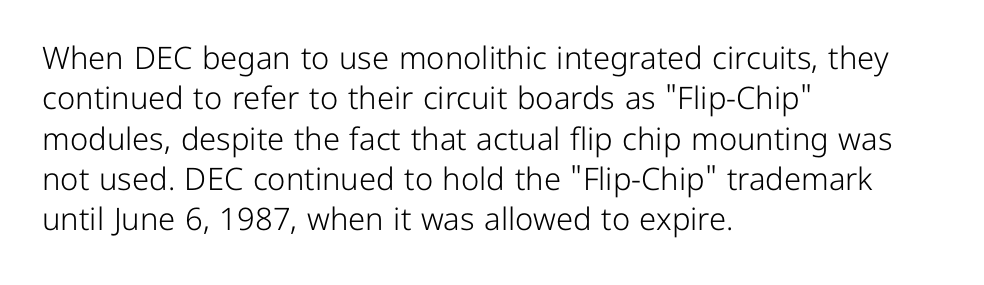
{"serif": "no", "italic": "no", "bold": "no", "weight": "light", "width": "normal", "stroke_contrast": "low", "x_height": "medium", "monospaced": "no", "underline": "no", "align": "left", "line_spacing": "normal", "line_spacing_ratio": 1.3, "letter_spacing": "normal", "letter_spacing_em": 0.0, "glyph_px": 31}
